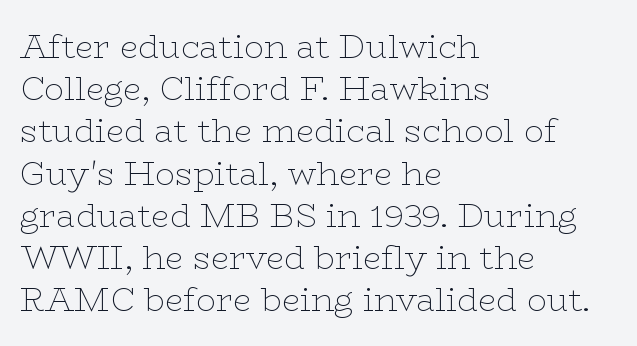
{"serif": "yes", "italic": "no", "bold": "no", "weight": "thin", "width": "wide", "stroke_contrast": "low", "x_height": "medium", "monospaced": "no", "underline": "no", "align": "left", "line_spacing": "normal", "line_spacing_ratio": 1.28, "letter_spacing": "normal", "letter_spacing_em": 0.0, "glyph_px": 33}
